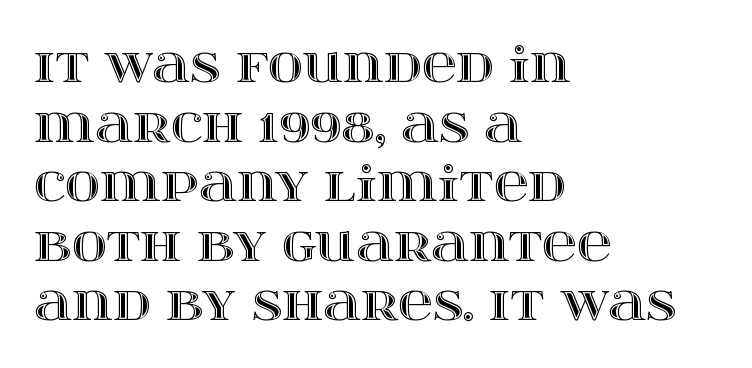
{"italic": "no", "width": "wide", "x_height": "large", "monospaced": "no", "underline": "no", "align": "left", "line_spacing_ratio": 1.24, "letter_spacing": "normal", "letter_spacing_em": 0.0, "glyph_px": 48}
